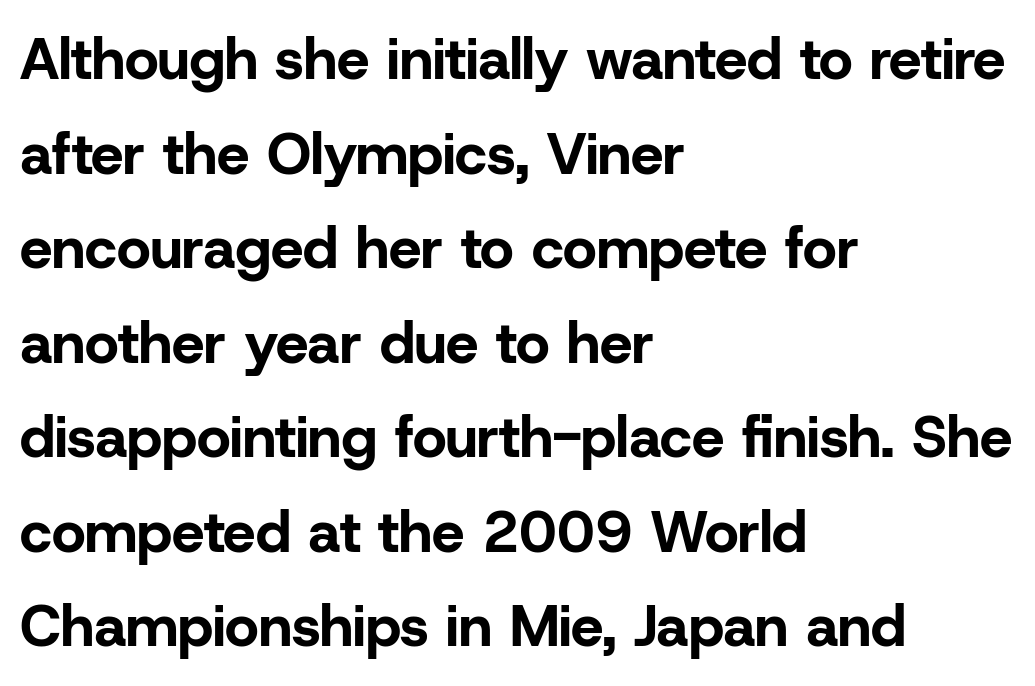
Stroke terminals: plain, sans-serif. Caption: multi-line text, flush left, ragged right. Proportional: the letters do not fall into vertical columns. This sample uses plain, unmodified letter spacing. Plenty of ink on the page — the face is bold. The letters stand upright; this is a roman face.
